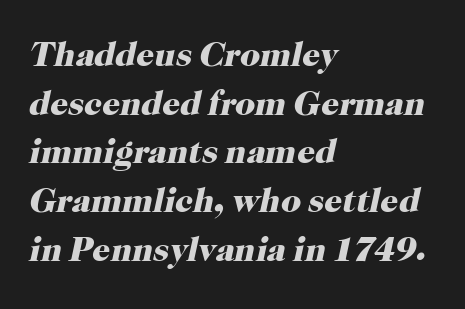
{"serif": "yes", "italic": "yes", "lean": "right", "slant_degrees": 12, "bold": "yes", "weight": "heavy", "width": "normal", "stroke_contrast": "high", "x_height": "medium", "monospaced": "no", "underline": "no", "align": "left", "line_spacing": "normal", "line_spacing_ratio": 1.39, "letter_spacing": "normal", "letter_spacing_em": 0.0, "glyph_px": 35}
